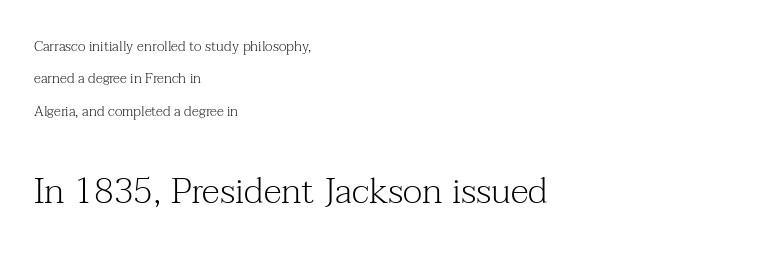
Q: Is the text bold? A: No.
Q: Is the text italic (slanted)? A: No, it is upright.
Q: Is the typeface a serif or a sans-serif typeface? A: Serif.
Q: Is the text underlined? A: No.
Q: How is the paragraph aligned? A: Left-aligned.
Q: Is the spacing between letters normal or unusually wide? A: Normal.
Q: Is the spacing between lines tight, normal or loose? A: Loose.
Q: Which block of text is set in a larger size, the first (top) or the second (bottom)? A: The second (bottom) one.
Q: Width (condensed, normal, or wide)? A: Normal.
Q: Stroke contrast? A: Medium.
Q: x-height? A: Medium.
Q: Monospaced? A: No.
